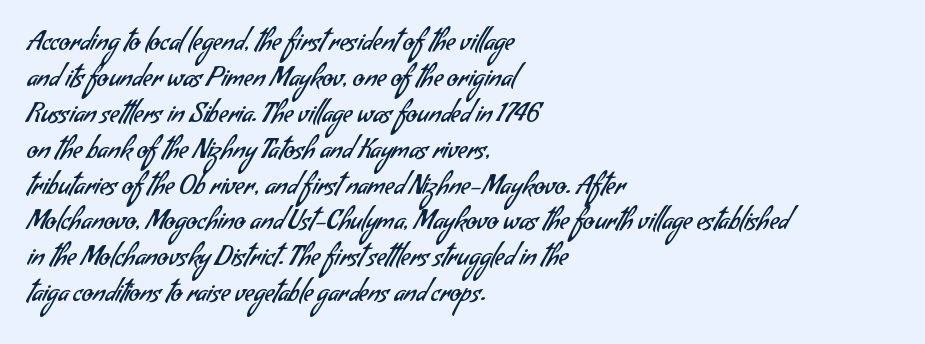
Vertical stems look standard width or narrower in stroke. Leading: standard. Each row of text sits above clean, open space. Does the copy run flush right? No — it runs flush left. Nobody touched the tracking dial on this one.
